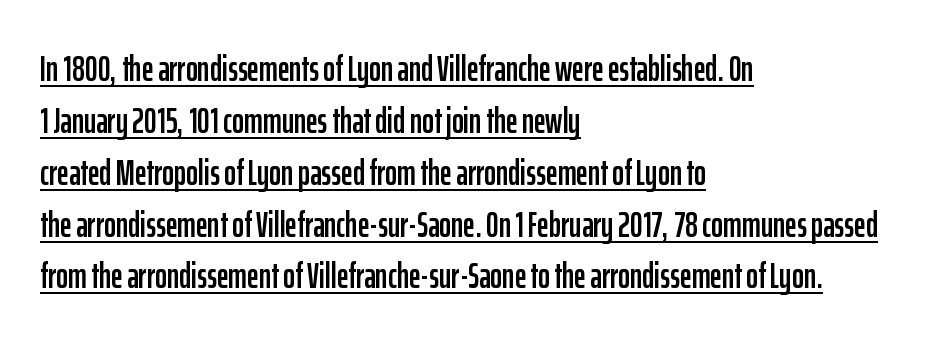
What kind of face is this? One without serifs — a sans. The sample's only ornament is a line tracing under the words. Looks like regular typesetting: each glyph gets only the width it needs. Does extra space separate the letters? No, they use regular spacing. The letters stand straight up with perfectly vertical stems. The text block is weighted toward the left margin, trailing off unevenly rightward.
